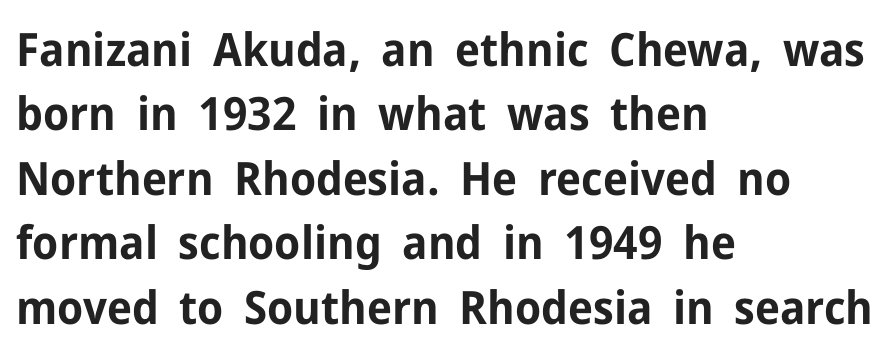
The image shows 46 px bold sans-serif type, upright; set left-aligned, normal line spacing (1.4x), normal letter spacing, not underlined; low stroke contrast and a medium x-height.
